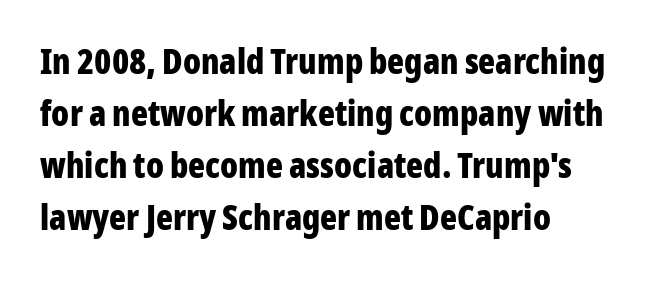
The image shows 35 px bold, condensed sans-serif type, upright; set left-aligned, normal line spacing (1.49x), normal letter spacing, not underlined; low stroke contrast and a medium x-height.
